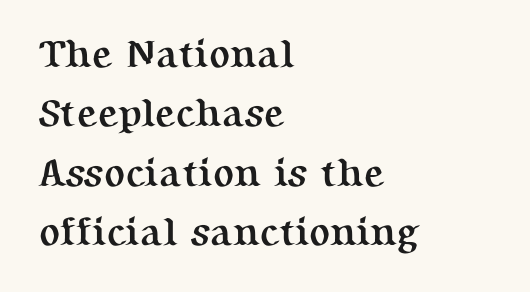
Every character sits straight up, as roman type does. Which margin do the lines hug? The left one — the right edge is uneven. The characters look thick and weighty, a clear bold. This block has exactly the height ordinary leading produces. The type is set solid horizontally, with unmodified tracking.
